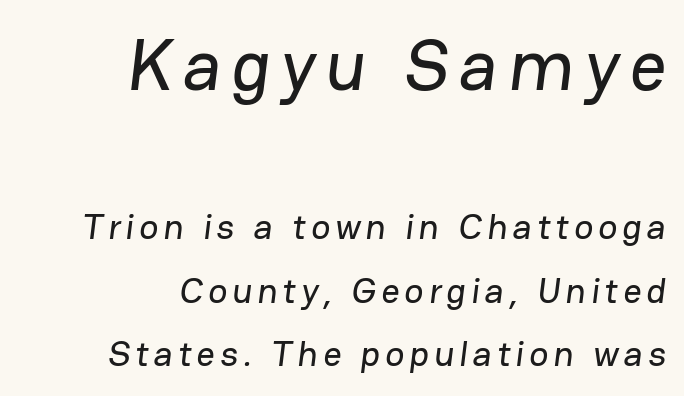
Q: Is the typeface a serif or a sans-serif typeface? A: Sans-serif.
Q: Is the text underlined? A: No.
Q: How is the paragraph aligned? A: Right-aligned.
Q: Which block of text is set in a larger size, the first (top) or the second (bottom)? A: The first (top) one.
Q: Width (condensed, normal, or wide)? A: Normal.
Q: Stroke contrast? A: Low.
Q: x-height? A: Medium.
Q: Monospaced? A: No.
